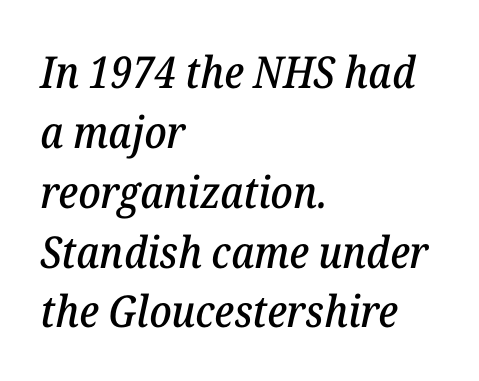
Q: Is the text italic (slanted)? A: Yes, it leans right by about 12 degrees.
Q: Is the typeface a serif or a sans-serif typeface? A: Serif.
Q: Is the text underlined? A: No.
Q: How is the paragraph aligned? A: Left-aligned.
Q: Is the spacing between letters normal or unusually wide? A: Normal.
Q: Is the spacing between lines tight, normal or loose? A: Normal.
Q: Width (condensed, normal, or wide)? A: Normal.
Q: Stroke contrast? A: Low.
Q: x-height? A: Medium.
Q: Monospaced? A: No.
